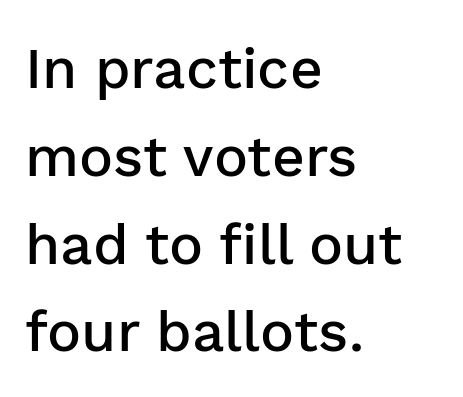
Q: Is the text bold? A: Semi-bold.
Q: Is the text italic (slanted)? A: No, it is upright.
Q: Is the typeface a serif or a sans-serif typeface? A: Sans-serif.
Q: Is the text underlined? A: No.
Q: How is the paragraph aligned? A: Left-aligned.
Q: Is the spacing between letters normal or unusually wide? A: Normal.
Q: Is the spacing between lines tight, normal or loose? A: Normal.
Q: Width (condensed, normal, or wide)? A: Normal.
Q: Stroke contrast? A: Low.
Q: x-height? A: Medium.
Q: Monospaced? A: No.
